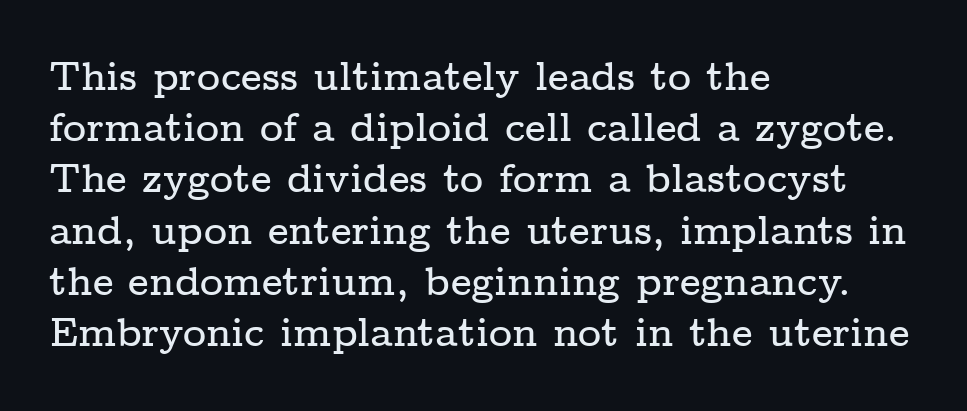
{"serif": "yes", "italic": "no", "width": "wide", "stroke_contrast": "low", "x_height": "medium", "monospaced": "no", "underline": "no", "align": "left", "line_spacing": "normal", "line_spacing_ratio": 1.28, "letter_spacing": "normal", "letter_spacing_em": 0.0, "glyph_px": 40}
